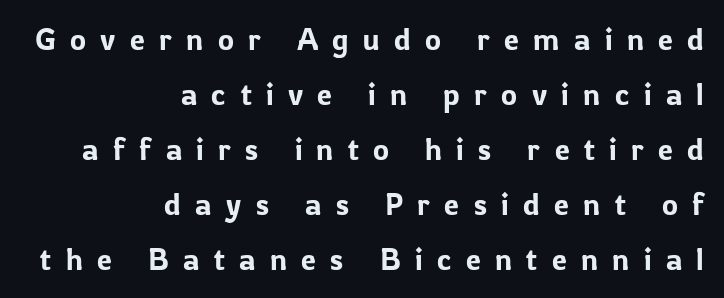
Caption: expanded tracking, letters set apart. Looks like regular typesetting: each glyph gets only the width it needs. A typesetter would mark this as roman, not italic. Clear beneath every line of the passage. The characters display no serif detailing; their extremities are plain. Compared with a flush-left layout, this one pins lines to the opposite, right side.
